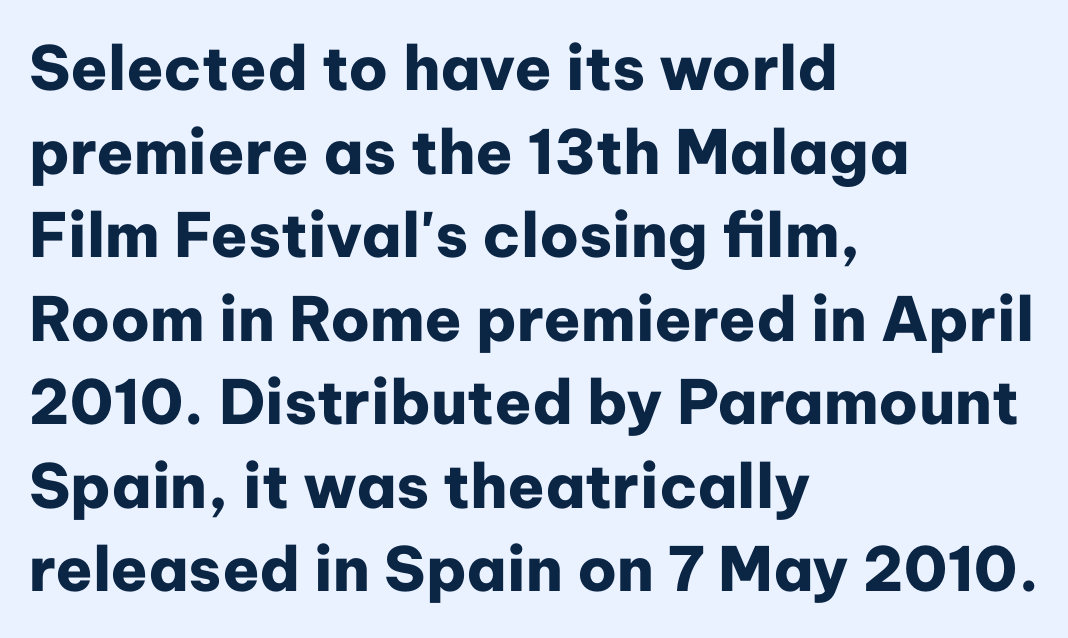
Plenty of ink on the page — the face is bold. The line texture is even and compact thanks to regular tracking. The area under the type is left untouched. Line starts are locked; line ends wander. The letters carry no serifs — their stems end cleanly without finishing strokes. The letters advance in unequal steps, a hallmark of proportional type.
